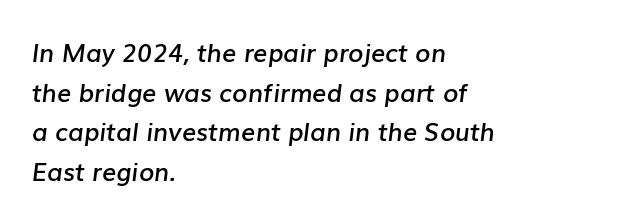
The image shows 25 px text type, italic (leaning right); set left-aligned, normal line spacing (1.59x), normal letter spacing, not underlined.
